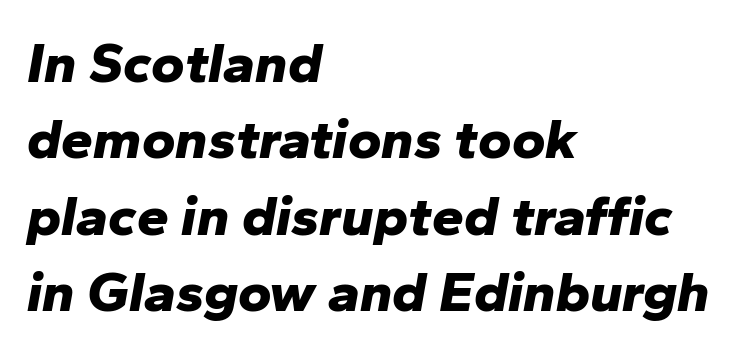
The image shows 57 px bold type, italic (leaning right); set left-aligned, normal line spacing (1.34x), normal letter spacing, not underlined; low stroke contrast and a medium x-height.
